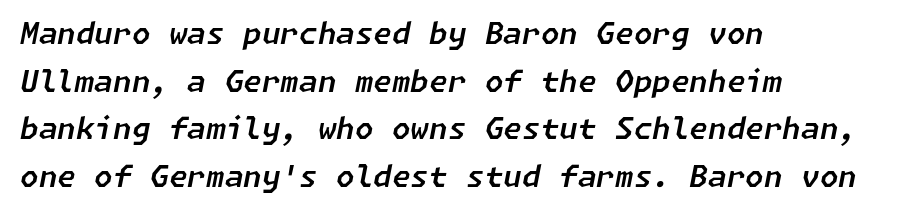
Q: Is the text italic (slanted)? A: Yes, it leans right by about 11 degrees.
Q: Is the text underlined? A: No.
Q: How is the paragraph aligned? A: Left-aligned.
Q: Is the spacing between letters normal or unusually wide? A: Normal.
Q: Is the spacing between lines tight, normal or loose? A: Normal.
Q: Width (condensed, normal, or wide)? A: Normal.
Q: Stroke contrast? A: Low.
Q: x-height? A: Medium.
